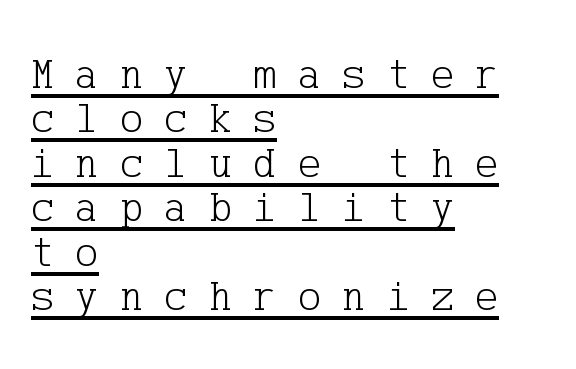
Q: Is the text bold? A: No.
Q: Is the text italic (slanted)? A: No, it is upright.
Q: Is the typeface a serif or a sans-serif typeface? A: Serif.
Q: Is the text underlined? A: Yes.
Q: How is the paragraph aligned? A: Left-aligned.
Q: Is the spacing between letters normal or unusually wide? A: Unusually wide.
Q: Is the spacing between lines tight, normal or loose? A: Tight.
Q: Width (condensed, normal, or wide)? A: Normal.
Q: Stroke contrast? A: Low.
Q: x-height? A: Medium.
